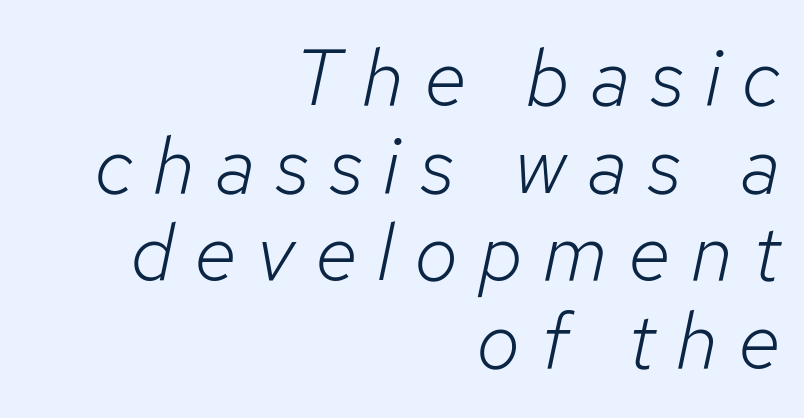
Observe the lean: these are italic letterforms. The letterforms sit at book weight or below. Line endings align vertically; line beginnings do not. Rows of type sit shoulder to shoulder in the vertical direction. Each row of text sits above clean, open space. Honestly, the letter spacing is so wide it's the main thing you notice.
